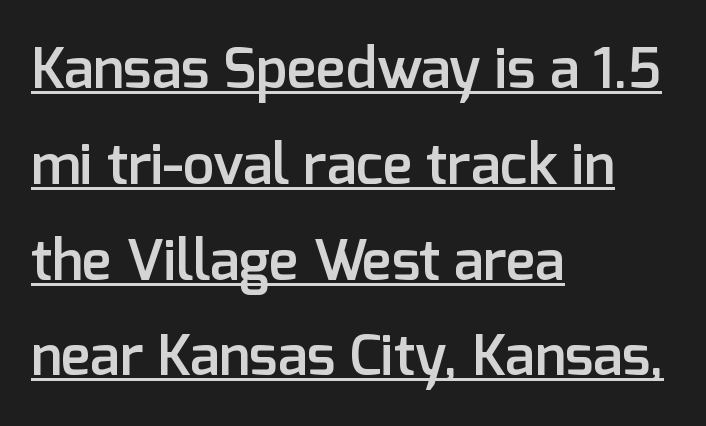
The image shows 56 px semibold sans-serif type, upright; set left-aligned, line spacing 1.71x, normal letter spacing, underlined; low stroke contrast and a medium x-height.
